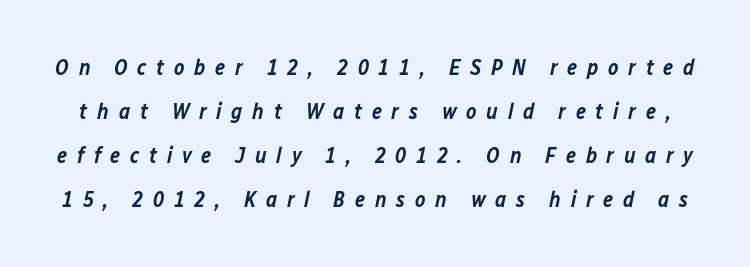
{"italic": "yes", "lean": "right", "slant_degrees": 12, "bold": "semi", "underline": "no", "line_spacing": "loose", "line_spacing_ratio": 2.0, "letter_spacing": "wide", "letter_spacing_em": 0.44, "glyph_px": 22}
